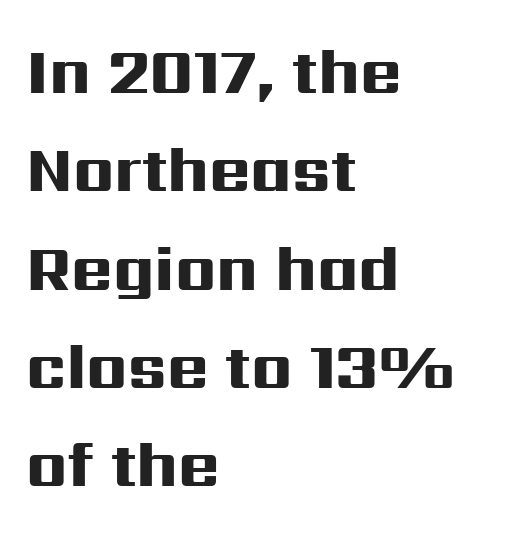
Q: Is the text bold? A: Yes.
Q: Is the text italic (slanted)? A: No, it is upright.
Q: Is the typeface a serif or a sans-serif typeface? A: Sans-serif.
Q: Is the text underlined? A: No.
Q: How is the paragraph aligned? A: Left-aligned.
Q: Is the spacing between letters normal or unusually wide? A: Normal.
Q: Is the spacing between lines tight, normal or loose? A: Normal.
Q: Width (condensed, normal, or wide)? A: Wide.
Q: Stroke contrast? A: High.
Q: x-height? A: Medium.
Q: Monospaced? A: No.
